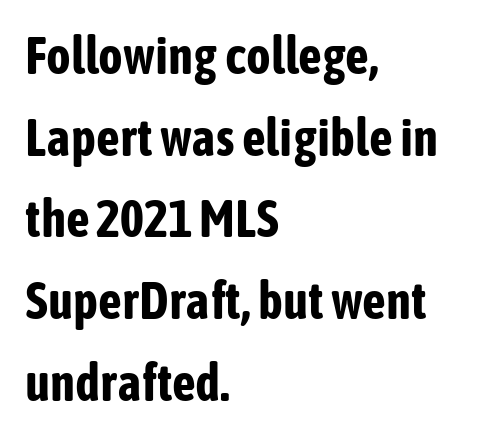
The strokes are fattened all the way to bold. Character widths vary here, with narrow letters taking less room than wide ones. Vertical spacing — default. If you drew a line through each stem, it would be perfectly vertical.
